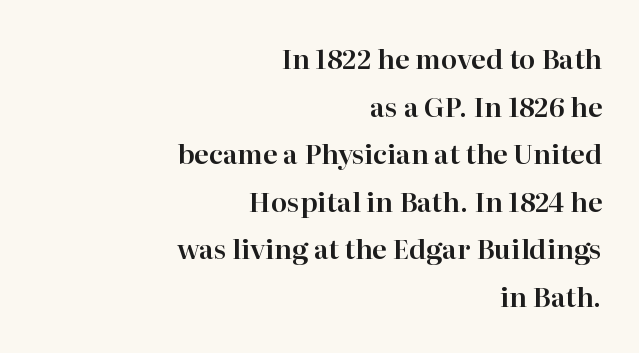
The image shows 27 px text type, upright; set right-aligned, line spacing 1.76x, normal letter spacing, not underlined.
